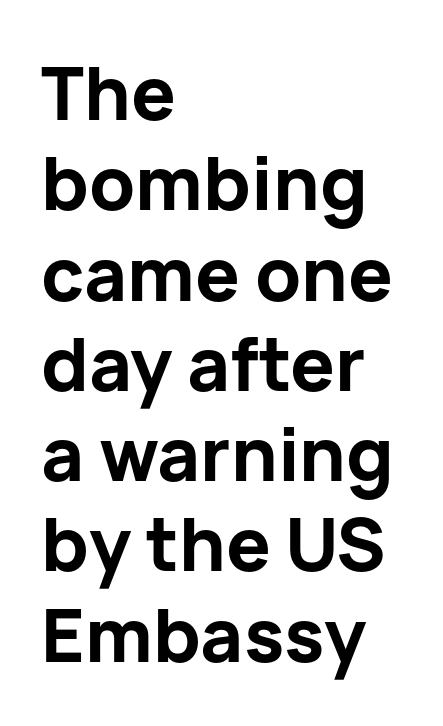
Q: Is the text bold? A: Yes.
Q: Is the text italic (slanted)? A: No, it is upright.
Q: Is the typeface a serif or a sans-serif typeface? A: Sans-serif.
Q: Is the text underlined? A: No.
Q: How is the paragraph aligned? A: Left-aligned.
Q: Is the spacing between letters normal or unusually wide? A: Normal.
Q: Width (condensed, normal, or wide)? A: Normal.
Q: Stroke contrast? A: Low.
Q: x-height? A: Medium.
Q: Monospaced? A: No.
